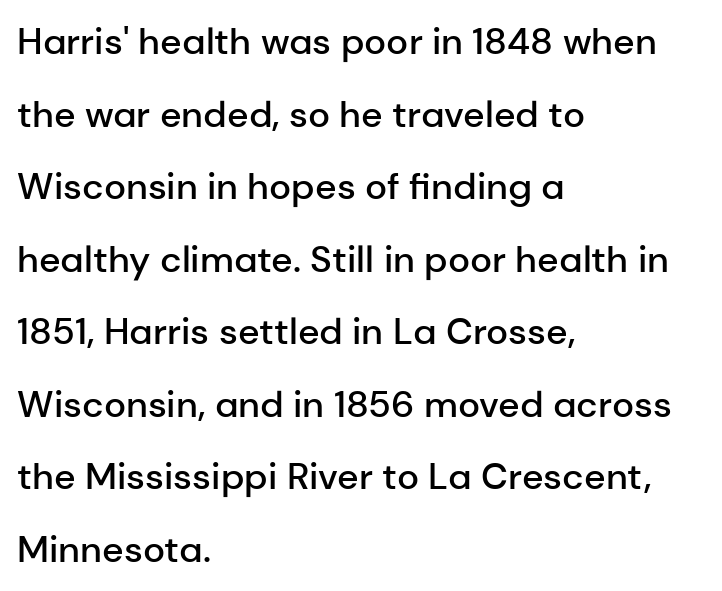
Q: Is the text bold? A: Semi-bold.
Q: Is the text italic (slanted)? A: No, it is upright.
Q: Is the typeface a serif or a sans-serif typeface? A: Sans-serif.
Q: Is the text underlined? A: No.
Q: How is the paragraph aligned? A: Left-aligned.
Q: Is the spacing between letters normal or unusually wide? A: Normal.
Q: Is the spacing between lines tight, normal or loose? A: Loose.
Q: Width (condensed, normal, or wide)? A: Normal.
Q: Stroke contrast? A: Low.
Q: x-height? A: Medium.
Q: Monospaced? A: No.
